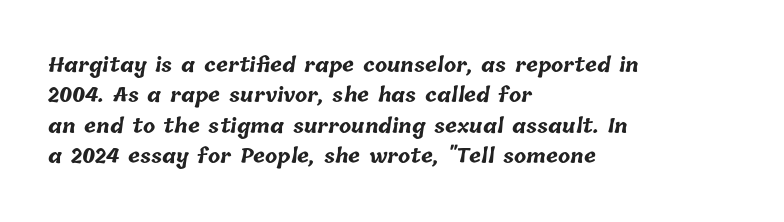
Q: Is the text bold? A: Yes.
Q: Is the text underlined? A: No.
Q: How is the paragraph aligned? A: Left-aligned.
Q: Is the spacing between letters normal or unusually wide? A: Normal.
Q: Is the spacing between lines tight, normal or loose? A: Normal.
